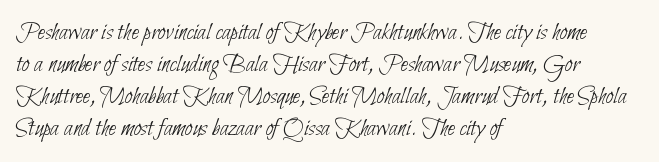
{"bold": "no", "underline": "no", "align": "left", "line_spacing_ratio": 1.23, "letter_spacing": "normal", "letter_spacing_em": 0.0, "glyph_px": 26}
